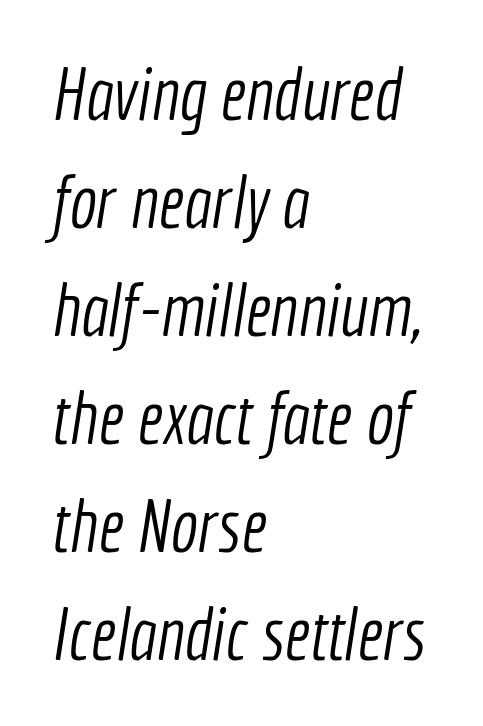
The passage shown is typed in a proportional face where columns would drift. The text block is weighted toward the left margin, trailing off unevenly rightward. A sans-serif font was chosen for this passage. Notice how descenders clear the ascenders below comfortably — that's standard leading.
